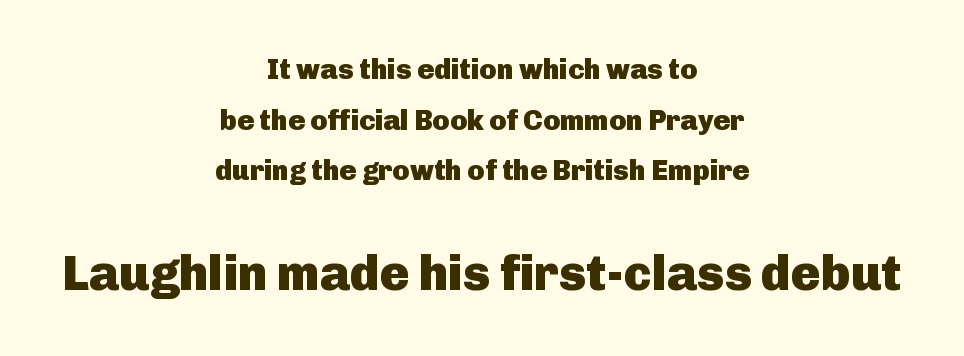
Q: Is the text bold? A: Yes.
Q: Is the text italic (slanted)? A: No, it is upright.
Q: Is the typeface a serif or a sans-serif typeface? A: Sans-serif.
Q: Is the text underlined? A: No.
Q: How is the paragraph aligned? A: Centered.
Q: Is the spacing between letters normal or unusually wide? A: Normal.
Q: Which block of text is set in a larger size, the first (top) or the second (bottom)? A: The second (bottom) one.
Q: Width (condensed, normal, or wide)? A: Normal.
Q: Stroke contrast? A: Low.
Q: x-height? A: Medium.
Q: Monospaced? A: No.
